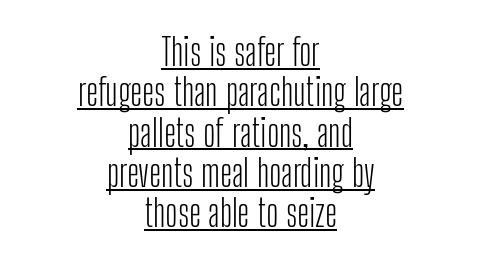
The image shows 37 px light, condensed sans-serif type, upright; set centered, tight line spacing (1.09x), normal letter spacing, underlined; low stroke contrast and a medium x-height.
